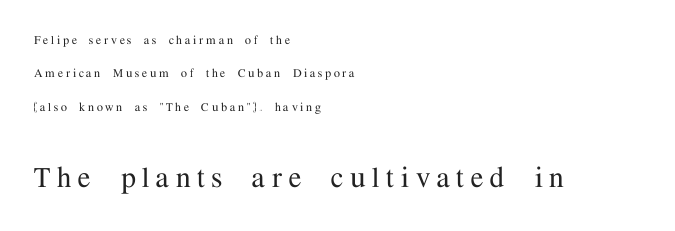
Plain, unruled lines of type. How would I describe the line gaps? Wide and relaxed. Look at the tracking — it's clearly loosened, letters drifting apart. The font's upright variant was chosen for this text. Between these two stacked blocks, the lower one wins on size. Note the varied advance widths — an 'i' is clearly narrower than an 'm'.
